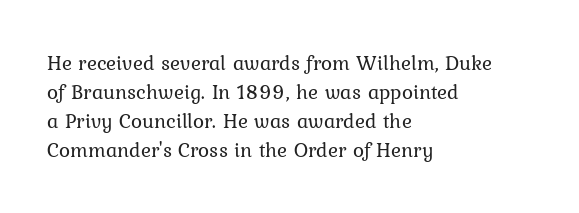
The image shows 21 px text type, upright; set left-aligned, normal line spacing (1.38x), normal letter spacing, not underlined.
